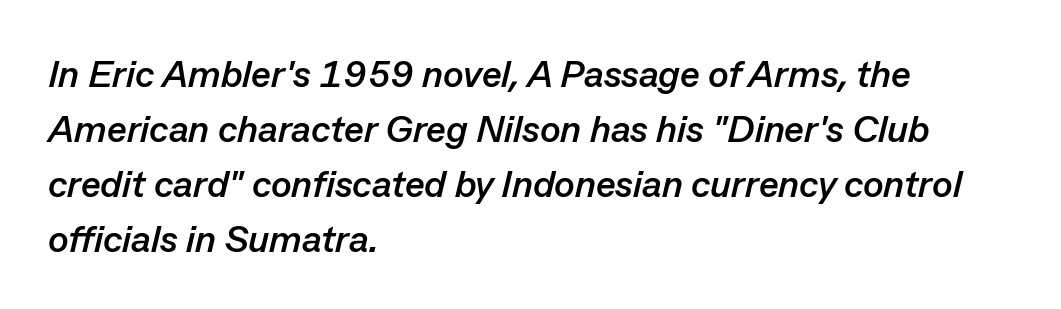
The image shows 38 px semibold type, italic (leaning right); set left-aligned, normal line spacing (1.45x), normal letter spacing, not underlined; low stroke contrast and a medium x-height.
